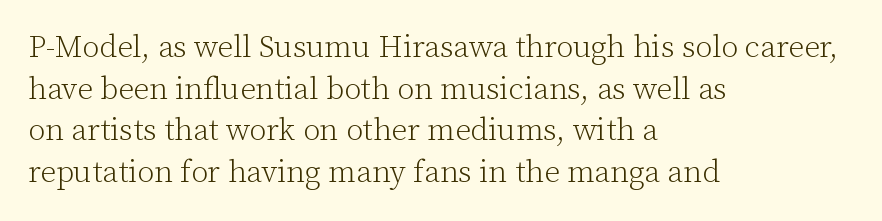
The image shows 31 px light serif type, upright; set left-aligned, normal line spacing (1.34x), normal letter spacing, not underlined; low stroke contrast and a medium x-height.
